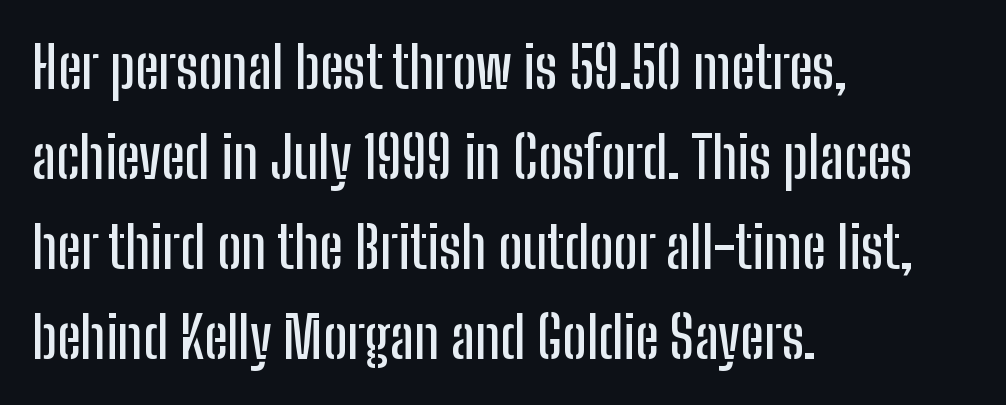
Character widths vary here, with narrow letters taking less room than wide ones. Quick note: interline space is typical. Type style note: lacks serifs. The strip under each line holds only bare page.
